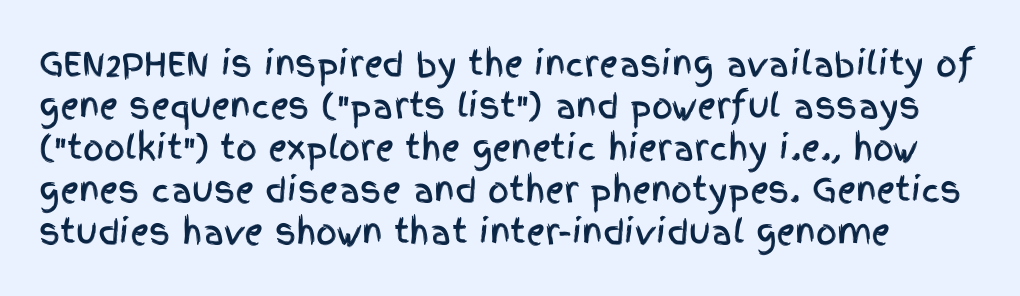
Q: Is the text italic (slanted)? A: No, it is upright.
Q: Is the typeface a serif or a sans-serif typeface? A: Sans-serif.
Q: Is the text underlined? A: No.
Q: Is the spacing between letters normal or unusually wide? A: Normal.
Q: Is the spacing between lines tight, normal or loose? A: Normal.
Q: Width (condensed, normal, or wide)? A: Condensed.
Q: x-height? A: Large.
Q: Monospaced? A: No.
